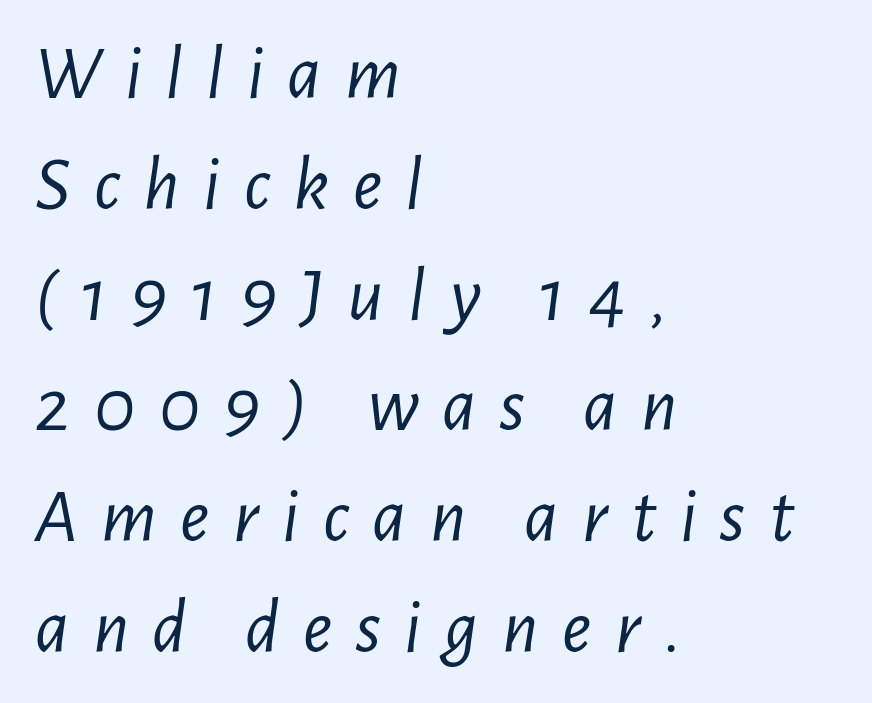
A student would call this left alignment; a typographer would say flush left, rag right. The letters are spread apart with noticeably loose tracking. Compared with a typical body face, this is equally light or lighter still. Leading: standard. The specimen reads as italic at a glance. Descender tails drop into unmarked territory.
